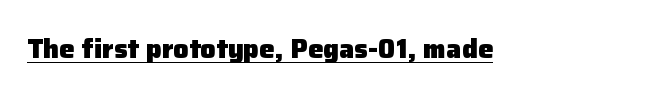
{"italic": "no", "bold": "yes", "underline": "yes", "letter_spacing": "normal", "letter_spacing_em": 0.0, "glyph_px": 27}
